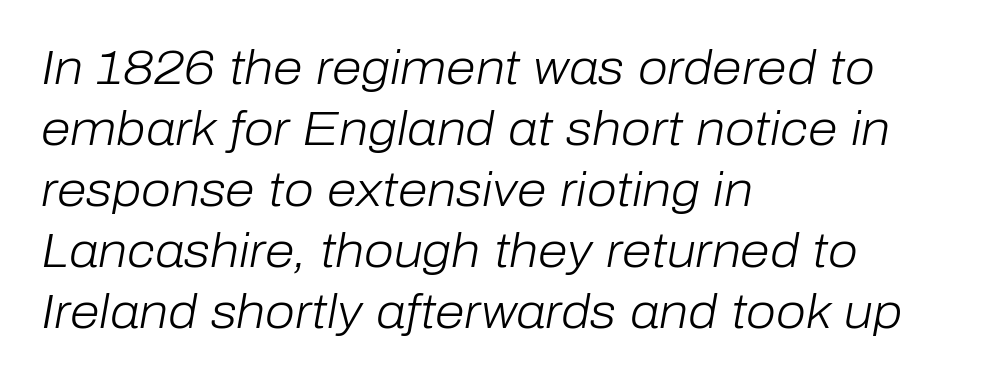
{"italic": "yes", "lean": "right", "slant_degrees": 10, "bold": "no", "weight": "light", "width": "normal", "stroke_contrast": "low", "x_height": "medium", "monospaced": "no", "underline": "no", "align": "left", "line_spacing": "normal", "line_spacing_ratio": 1.27, "letter_spacing": "normal", "letter_spacing_em": 0.0, "glyph_px": 48}
